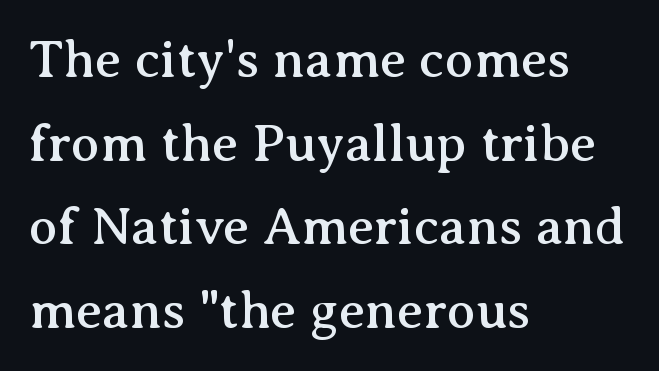
Q: Is the text italic (slanted)? A: No, it is upright.
Q: Is the typeface a serif or a sans-serif typeface? A: Serif.
Q: Is the text underlined? A: No.
Q: How is the paragraph aligned? A: Left-aligned.
Q: Is the spacing between letters normal or unusually wide? A: Normal.
Q: Is the spacing between lines tight, normal or loose? A: Normal.
Q: Width (condensed, normal, or wide)? A: Normal.
Q: Stroke contrast? A: Medium.
Q: x-height? A: Medium.
Q: Monospaced? A: No.
